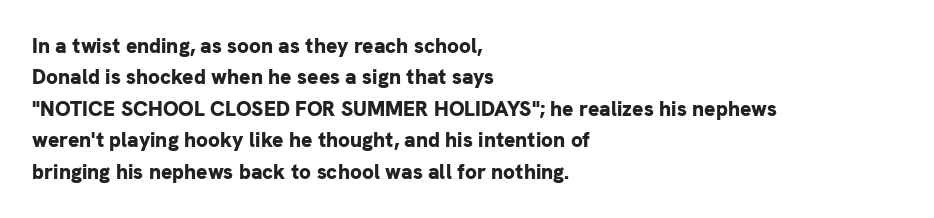
Q: Is the text bold? A: Yes.
Q: Is the text italic (slanted)? A: No, it is upright.
Q: Is the text underlined? A: No.
Q: How is the paragraph aligned? A: Left-aligned.
Q: Is the spacing between letters normal or unusually wide? A: Normal.
Q: Is the spacing between lines tight, normal or loose? A: Normal.
